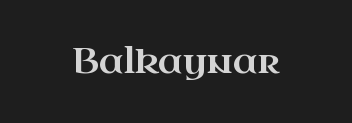
The image shows 35 px wide serif type, upright; set normal letter spacing, not underlined; high stroke contrast and a small x-height.
